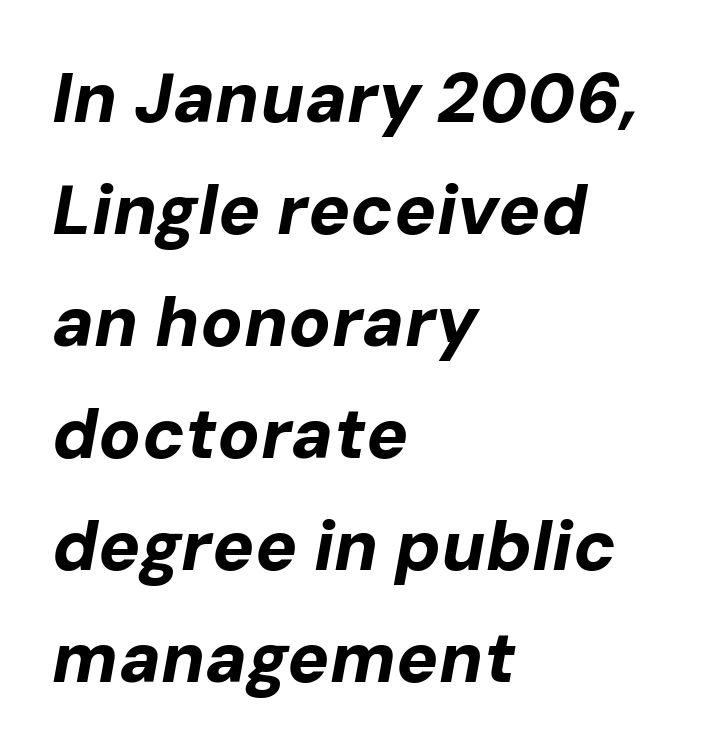
Tracking value appears to be zero — textbook default spacing. All the whitespace from short lines collects on the right. Bare-footed words on every line. Does the leading feel generous? No, just average. The rendering uses a bold face; every stroke is thick and dark. Each letter keeps its own natural width here, so spacing adapts to shape.
